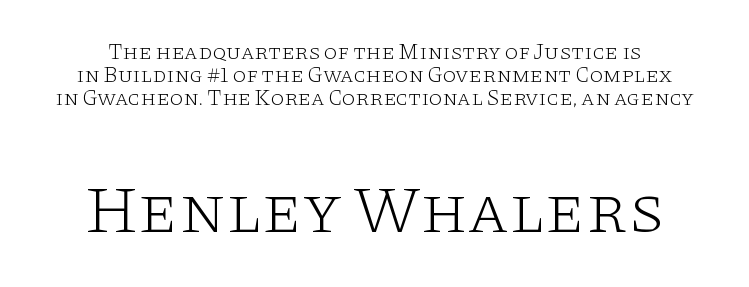
Q: Is the text bold? A: No.
Q: Is the text italic (slanted)? A: No, it is upright.
Q: Is the typeface a serif or a sans-serif typeface? A: Serif.
Q: Is the text underlined? A: No.
Q: Is the spacing between letters normal or unusually wide? A: Normal.
Q: Is the spacing between lines tight, normal or loose? A: Tight.
Q: Which block of text is set in a larger size, the first (top) or the second (bottom)? A: The second (bottom) one.
Q: Width (condensed, normal, or wide)? A: Wide.
Q: Stroke contrast? A: Low.
Q: x-height? A: Large.
Q: Monospaced? A: No.
